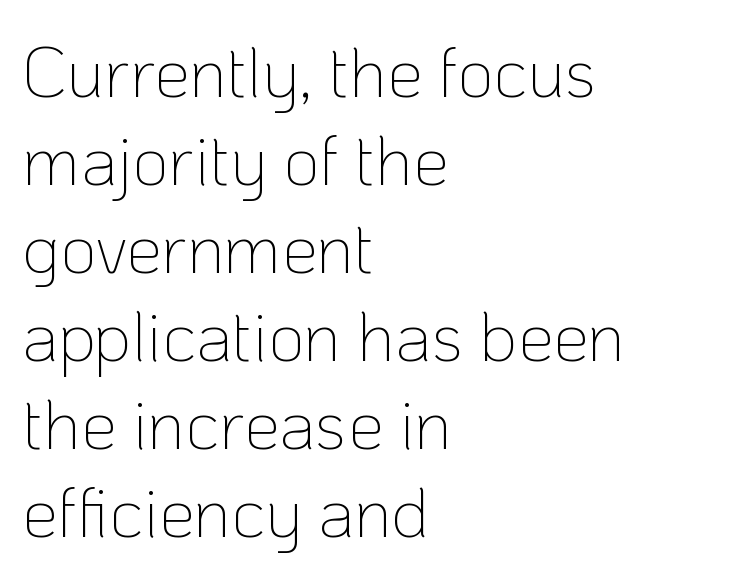
The image shows 71 px thin sans-serif type, upright; set left-aligned, line spacing 1.24x, normal letter spacing, not underlined; low stroke contrast and a medium x-height.
